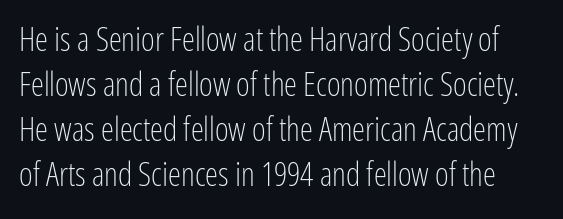
Q: Is the text bold? A: No.
Q: Is the text italic (slanted)? A: No, it is upright.
Q: Is the typeface a serif or a sans-serif typeface? A: Sans-serif.
Q: Is the text underlined? A: No.
Q: Is the spacing between letters normal or unusually wide? A: Normal.
Q: Is the spacing between lines tight, normal or loose? A: Normal.
Q: Width (condensed, normal, or wide)? A: Condensed.
Q: Stroke contrast? A: Low.
Q: x-height? A: Medium.
Q: Monospaced? A: No.
